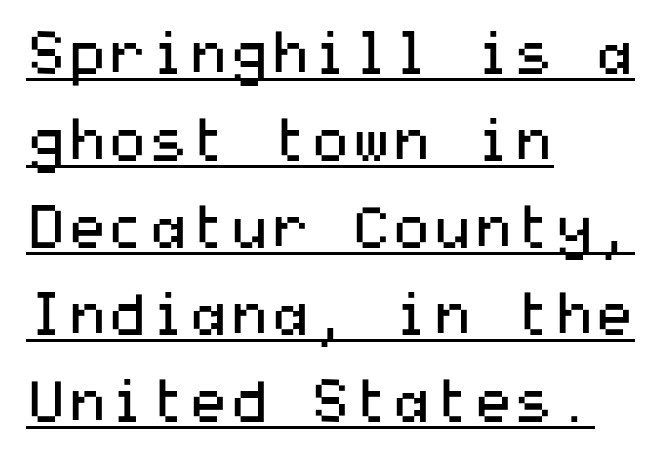
{"serif": "no", "italic": "no", "bold": "no", "weight": "regular", "width": "wide", "stroke_contrast": "medium", "x_height": "medium", "underline": "yes", "align": "left", "line_spacing": "normal", "line_spacing_ratio": 1.5, "letter_spacing": "normal", "letter_spacing_em": 0.0, "glyph_px": 58}
